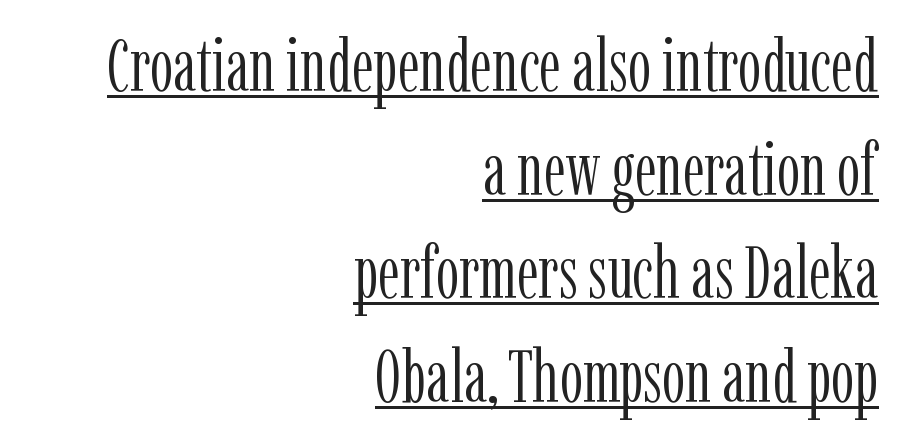
{"serif": "yes", "italic": "no", "bold": "no", "weight": "light", "width": "condensed", "stroke_contrast": "low", "x_height": "medium", "monospaced": "no", "underline": "yes", "align": "right", "line_spacing": "normal", "line_spacing_ratio": 1.4, "letter_spacing": "normal", "letter_spacing_em": 0.0, "glyph_px": 74}
